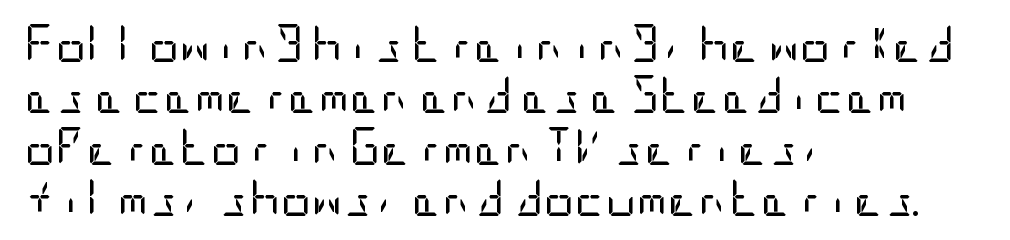
You can tell from the bare stems that sans-serif type was used. Check under the words: just untouched page. Reading down the block, your eye returns to a fixed left position each line. No heavy texture on the line: the type isn't bold. These lines sit exactly where default settings would place them.
